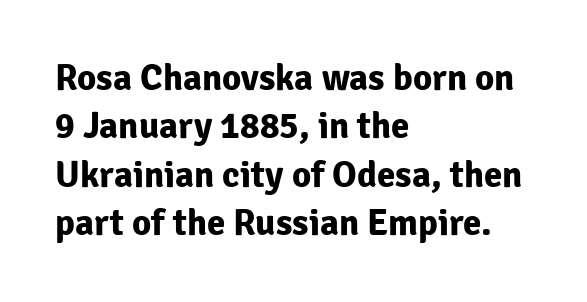
The image shows 37 px bold sans-serif type, upright; set left-aligned, normal line spacing (1.31x), normal letter spacing, not underlined; low stroke contrast and a medium x-height.
